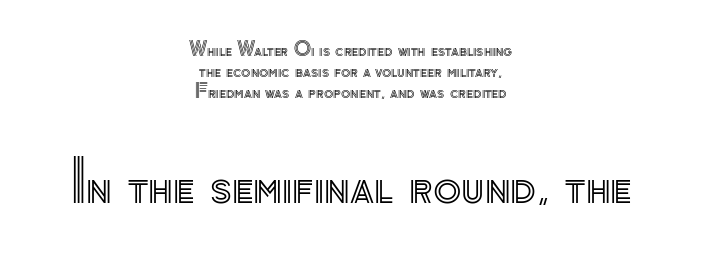
Q: Is the text italic (slanted)? A: No, it is upright.
Q: Is the text underlined? A: No.
Q: How is the paragraph aligned? A: Centered.
Q: Is the spacing between letters normal or unusually wide? A: Normal.
Q: Is the spacing between lines tight, normal or loose? A: Tight.
Q: Which block of text is set in a larger size, the first (top) or the second (bottom)? A: The second (bottom) one.
Q: Width (condensed, normal, or wide)? A: Normal.
Q: x-height? A: Small.
Q: Monospaced? A: No.
